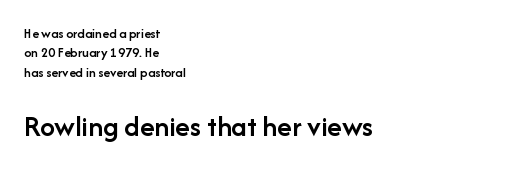
Q: Is the text bold? A: Semi-bold.
Q: Is the text italic (slanted)? A: No, it is upright.
Q: Is the typeface a serif or a sans-serif typeface? A: Sans-serif.
Q: Is the text underlined? A: No.
Q: How is the paragraph aligned? A: Left-aligned.
Q: Is the spacing between letters normal or unusually wide? A: Normal.
Q: Is the spacing between lines tight, normal or loose? A: Normal.
Q: Which block of text is set in a larger size, the first (top) or the second (bottom)? A: The second (bottom) one.
Q: Width (condensed, normal, or wide)? A: Normal.
Q: Stroke contrast? A: Low.
Q: x-height? A: Medium.
Q: Monospaced? A: No.
